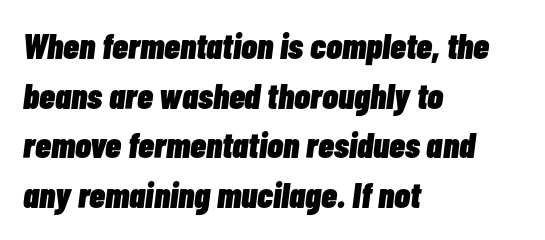
The image shows 36 px heavy, condensed type, italic (leaning right); set left-aligned, normal line spacing (1.38x), normal letter spacing, not underlined; low stroke contrast and a medium x-height.
